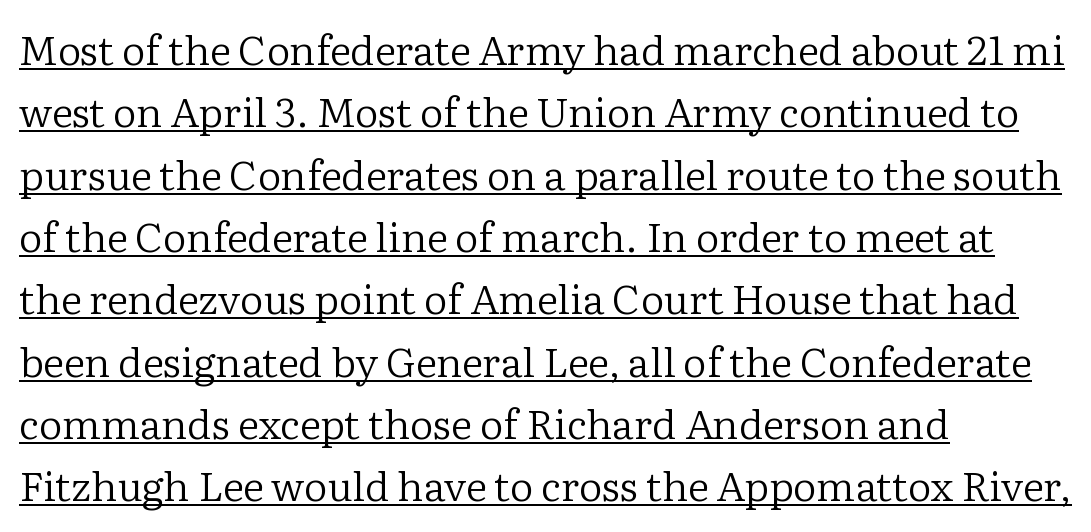
{"serif": "yes", "italic": "no", "bold": "no", "weight": "regular", "width": "normal", "stroke_contrast": "low", "x_height": "medium", "monospaced": "no", "underline": "yes", "align": "left", "line_spacing": "normal", "line_spacing_ratio": 1.52, "letter_spacing": "normal", "letter_spacing_em": 0.0, "glyph_px": 41}
